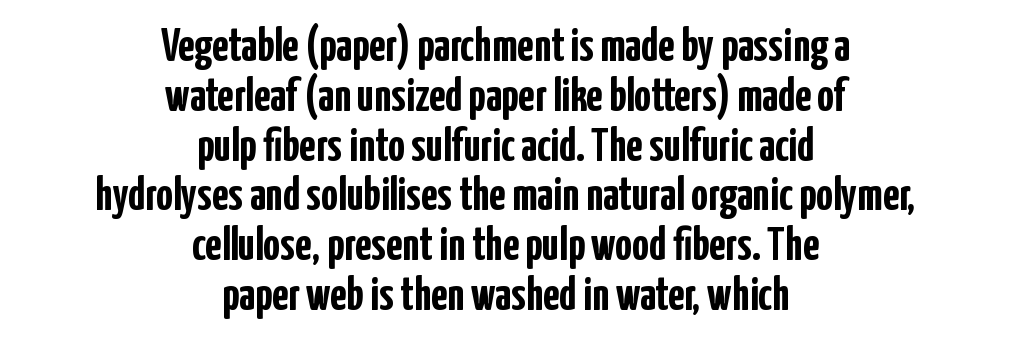
The image shows 47 px semibold, condensed sans-serif type, upright; set centered, tight line spacing (1.06x), normal letter spacing, not underlined; low stroke contrast and a medium x-height.
